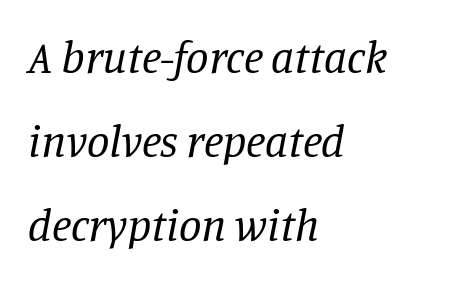
{"serif": "yes", "italic": "yes", "lean": "right", "slant_degrees": 11, "bold": "no", "weight": "regular", "width": "normal", "stroke_contrast": "low", "x_height": "large", "monospaced": "no", "underline": "no", "align": "left", "line_spacing_ratio": 1.87, "letter_spacing": "normal", "letter_spacing_em": 0.0, "glyph_px": 45}
